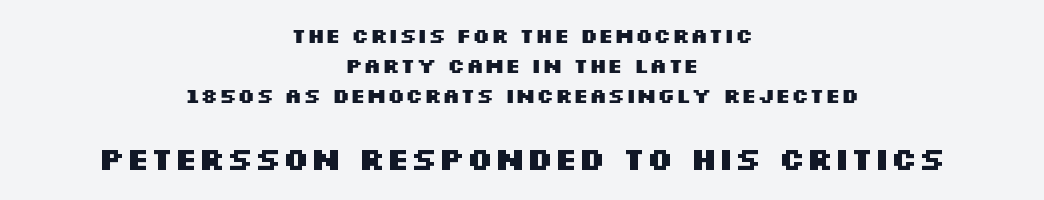
{"serif": "no", "italic": "no", "bold": "yes", "weight": "heavy", "width": "wide", "stroke_contrast": "medium", "x_height": "large", "monospaced": "no", "underline": "no", "align": "center", "line_spacing": "normal", "line_spacing_ratio": 1.44, "letter_spacing": "normal", "letter_spacing_em": 0.0, "larger_block": "second", "size_ratio": 1.52, "glyph_px": 32}
